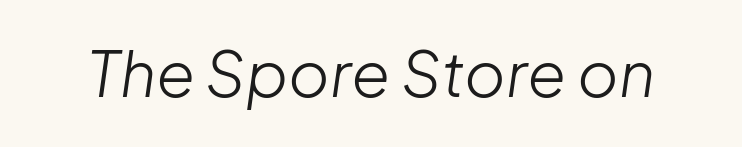
The foot of each line stays bare and open. No chunkiness to these letters — they're not bold. The passage shown has conventional tracking throughout. Notice how the stems are inclined rather than vertical — that's the hallmark of italics. Spacing verdict: proportional, widths tailored to each character.
